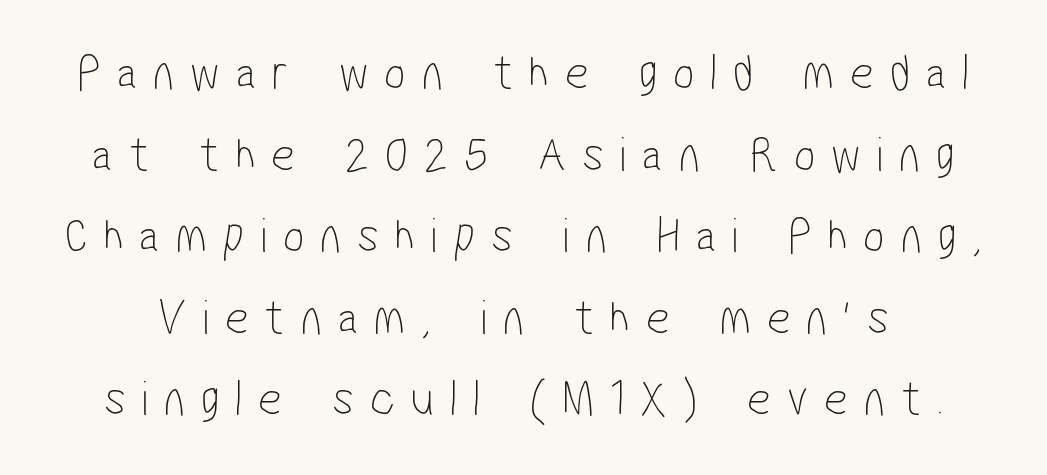
{"serif": "no", "bold": "no", "weight": "thin", "width": "condensed", "stroke_contrast": "low", "x_height": "medium", "monospaced": "no", "underline": "no", "line_spacing": "normal", "line_spacing_ratio": 1.6, "letter_spacing": "wide", "letter_spacing_em": 0.31, "glyph_px": 51}
